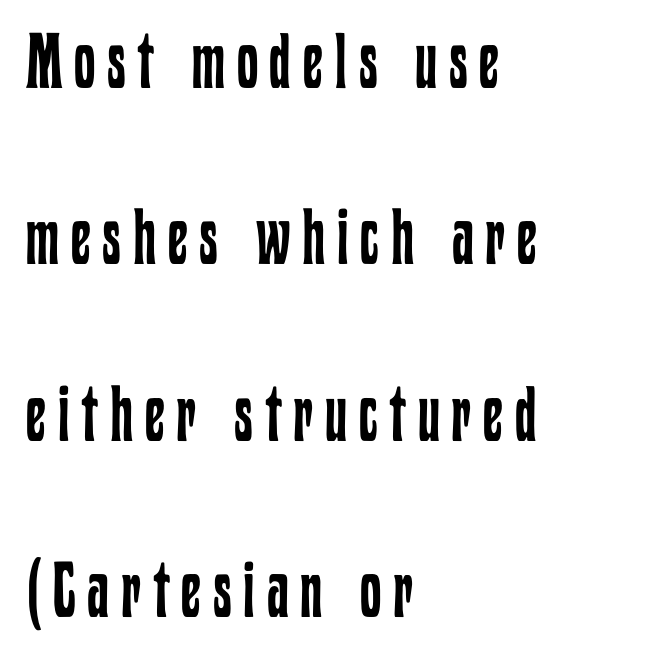
The image shows 77 px regular-weight, condensed type, upright; set left-aligned, loose line spacing (2.29x), not underlined; low stroke contrast and a medium x-height.
